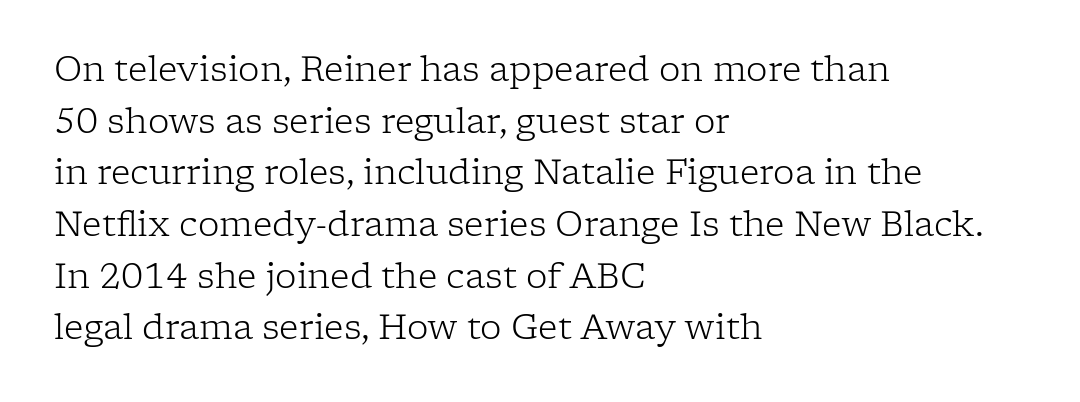
The image shows 34 px light serif type, upright; set left-aligned, normal line spacing (1.52x), normal letter spacing, not underlined; low stroke contrast and a medium x-height.
